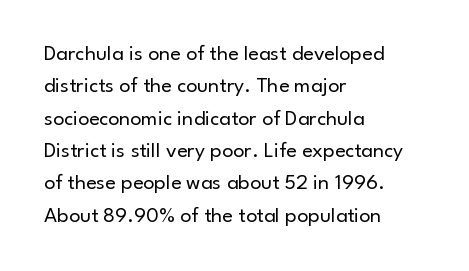
The image shows 22 px text type, upright; set left-aligned, normal line spacing (1.47x), normal letter spacing, not underlined.
